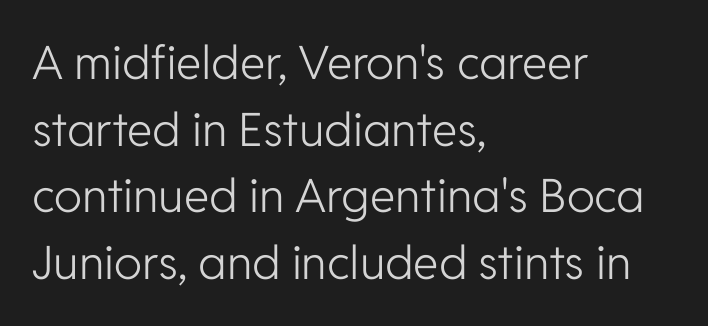
The image shows 46 px light sans-serif type, upright; set left-aligned, normal line spacing (1.45x), normal letter spacing, not underlined; low stroke contrast and a medium x-height.
